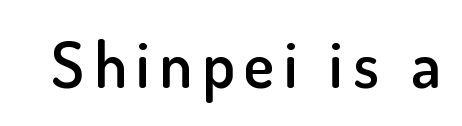
Every stem runs plumb, perpendicular to the baseline. I'd describe the lettering as semibold — firm but not a full bold. No word sits above an underline. This sample has the flowing, uneven cadence of proportional lettering. No feet cap the strokes, marking this as sans-serif type.
